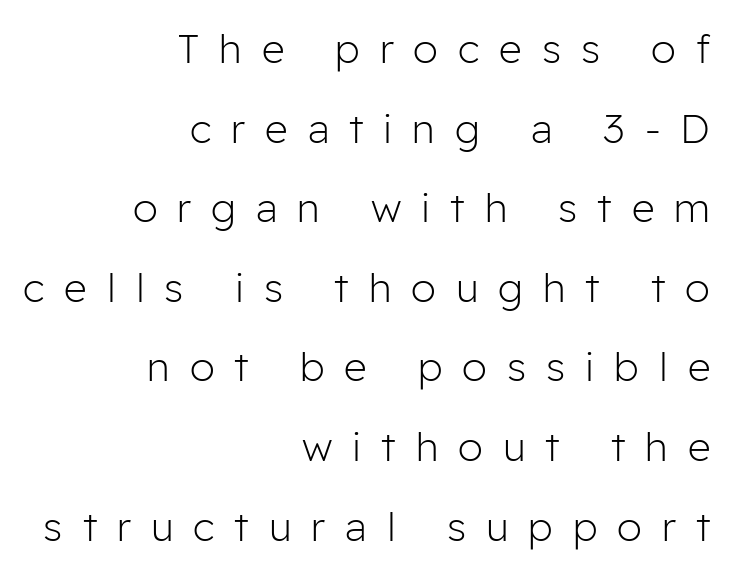
Looks like regular typesetting: each glyph gets only the width it needs. The ragged edge is on the left, which tells us the setting is flush right. A clean baseline with only descenders dipping below it. This is the regular roman posture of the typeface. Font category for this specimen: sans-serif. The vertical gap from one line to the next is large.
